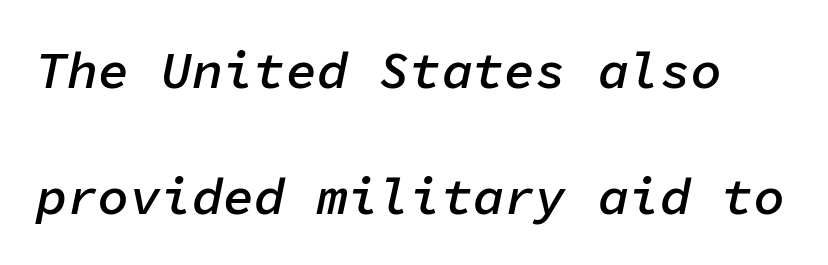
Check under the words: just untouched page. Italic: yes, the glyphs are oblique. The face used here is a semibold: visibly heavier than regular, lighter than bold. This sample uses plain, unmodified letter spacing. In terms of leading, this rendering errs on the spacious side.
